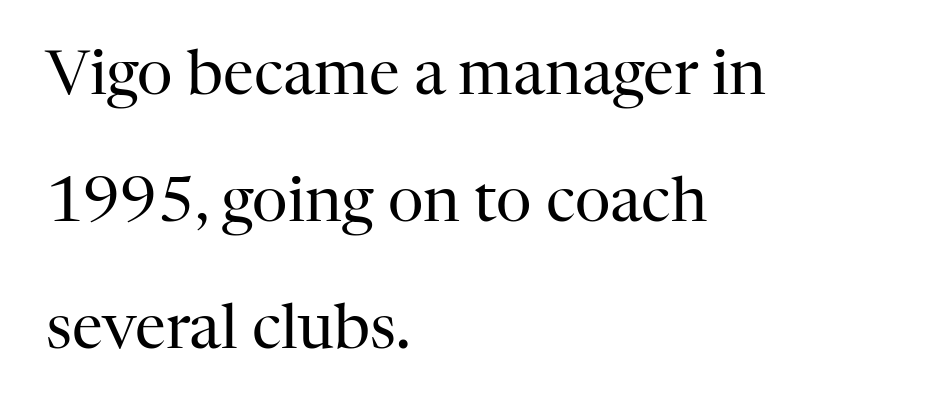
The image shows 62 px regular-weight serif type, upright; set left-aligned, loose line spacing (2.05x), normal letter spacing, not underlined; high stroke contrast and a medium x-height.
